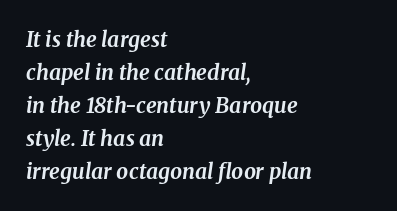
Layout note: lines flush left. These lines sit exactly where default settings would place them. The characters look thick and weighty, a clear bold. Each row of text sits above clean, open space.
